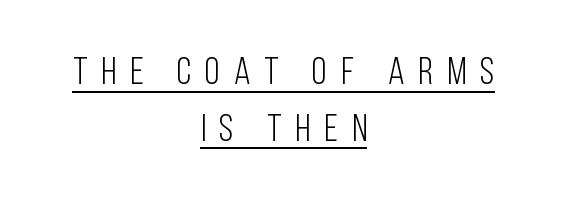
{"serif": "no", "italic": "no", "bold": "no", "weight": "light", "width": "condensed", "stroke_contrast": "low", "x_height": "large", "monospaced": "no", "underline": "yes", "align": "center", "line_spacing": "normal", "line_spacing_ratio": 1.49, "letter_spacing": "wide", "letter_spacing_em": 0.37, "glyph_px": 38}
